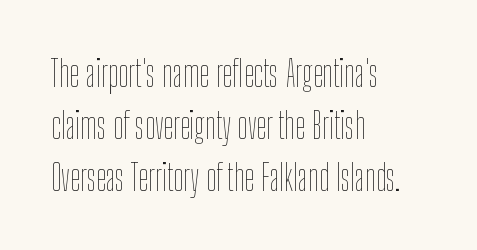
{"italic": "no", "bold": "no", "weight": "thin", "width": "condensed", "stroke_contrast": "low", "x_height": "medium", "monospaced": "no", "underline": "no", "align": "left", "line_spacing": "normal", "line_spacing_ratio": 1.44, "letter_spacing": "normal", "letter_spacing_em": 0.0, "glyph_px": 36}
